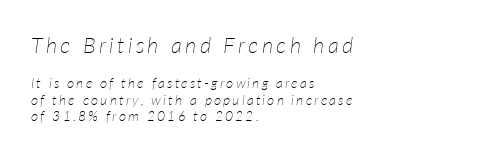
The image shows 22 px text type, italic (leaning right); set left-aligned, line spacing 1.17x, not underlined; the first (top) block is 1.57x larger.
